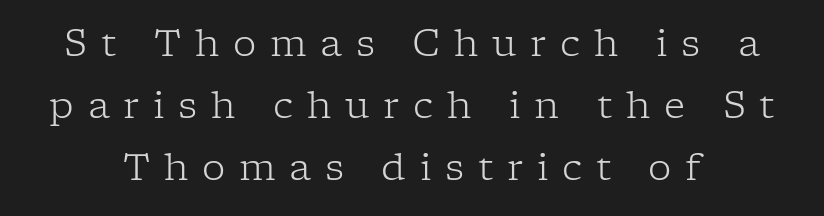
The leading is moderate, giving the passage an even texture. Notice how the passage keeps no hard edge, just a central spine. I'd call this a serif setting — the letters wear small feet. You can tell it's not italic because the verticals are truly vertical.
